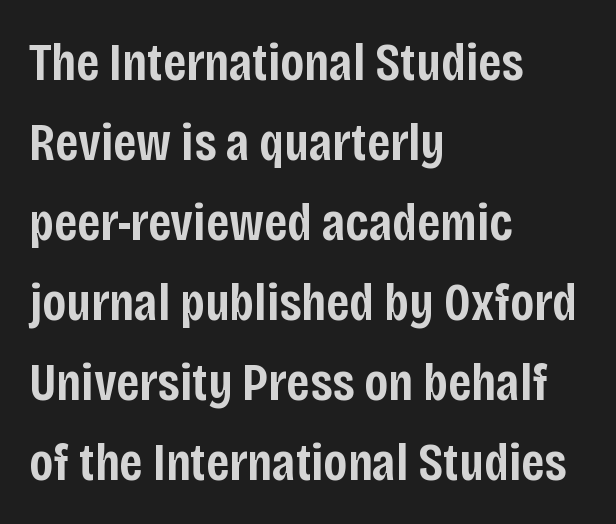
The image shows 54 px semibold, condensed sans-serif type, upright; set left-aligned, normal line spacing (1.48x), normal letter spacing, not underlined; low stroke contrast and a large x-height.
